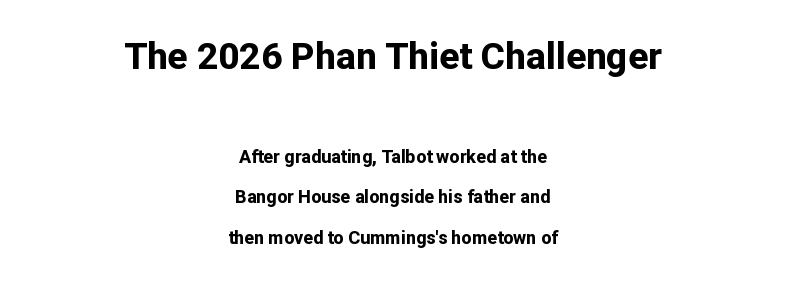
Q: Is the text bold? A: Yes.
Q: Is the text italic (slanted)? A: No, it is upright.
Q: Is the typeface a serif or a sans-serif typeface? A: Sans-serif.
Q: Is the text underlined? A: No.
Q: How is the paragraph aligned? A: Centered.
Q: Is the spacing between letters normal or unusually wide? A: Normal.
Q: Is the spacing between lines tight, normal or loose? A: Loose.
Q: Which block of text is set in a larger size, the first (top) or the second (bottom)? A: The first (top) one.
Q: Width (condensed, normal, or wide)? A: Normal.
Q: Stroke contrast? A: Low.
Q: x-height? A: Medium.
Q: Monospaced? A: No.
